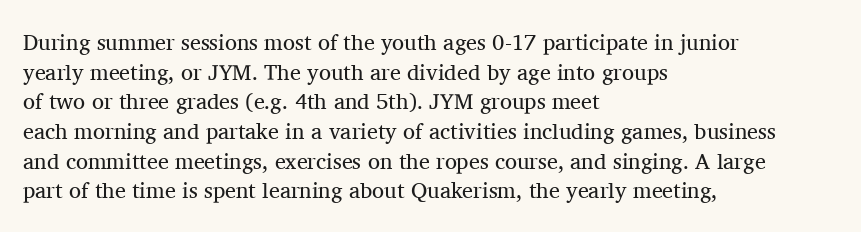
Q: Is the text bold? A: No.
Q: Is the text italic (slanted)? A: No, it is upright.
Q: Is the text underlined? A: No.
Q: How is the paragraph aligned? A: Left-aligned.
Q: Is the spacing between letters normal or unusually wide? A: Normal.
Q: Is the spacing between lines tight, normal or loose? A: Normal.
